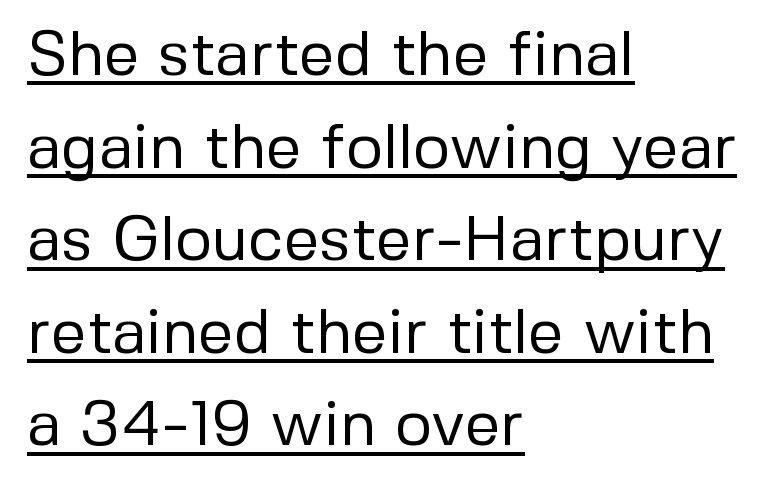
Line beginnings align vertically; line endings do not. The letterforms sit shoulder to shoulder at normal distance. Weight: in the light-to-regular range. In designer terms, the underline attribute is active on this setting. The rendering shows plain stroke endings on the letterforms — a sans-serif design.
